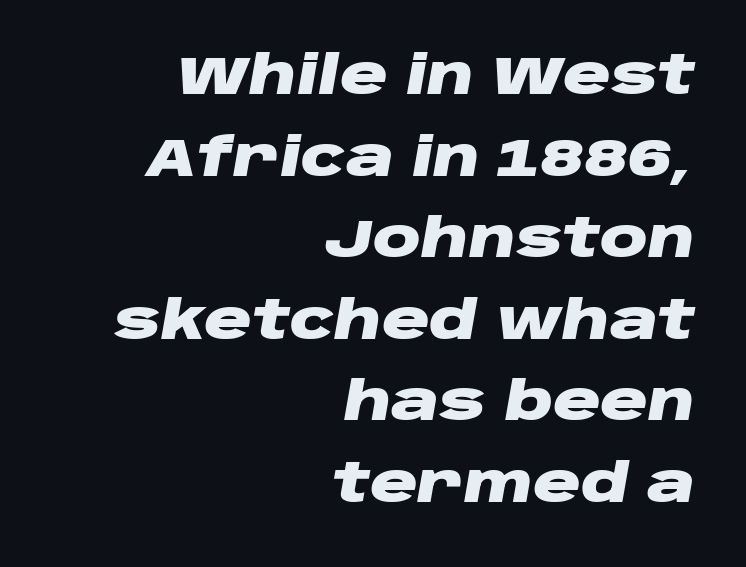
{"italic": "yes", "lean": "right", "slant_degrees": 10, "bold": "yes", "weight": "heavy", "width": "wide", "stroke_contrast": "low", "x_height": "large", "monospaced": "no", "underline": "no", "align": "right", "line_spacing": "normal", "line_spacing_ratio": 1.54, "letter_spacing": "normal", "letter_spacing_em": 0.0, "glyph_px": 53}
